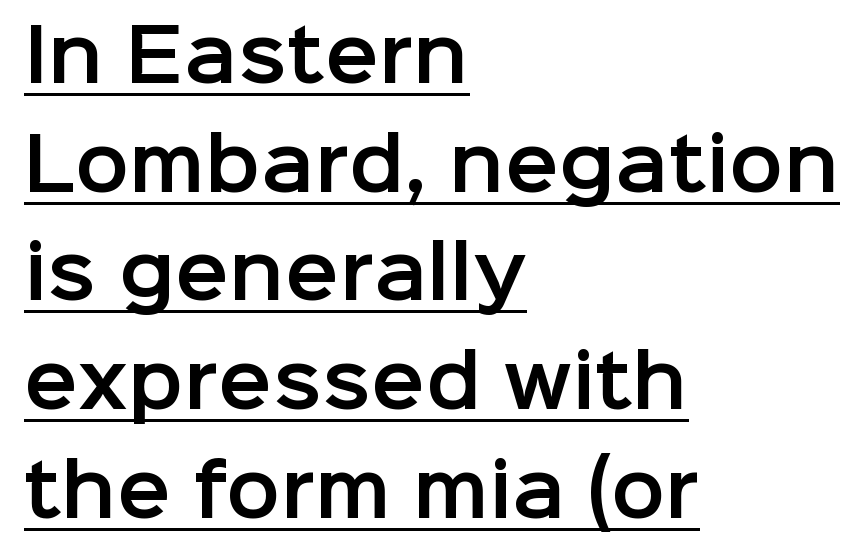
The image shows 72 px sans-serif type, upright; set left-aligned, normal line spacing (1.51x), normal letter spacing, underlined; low stroke contrast and a medium x-height.
